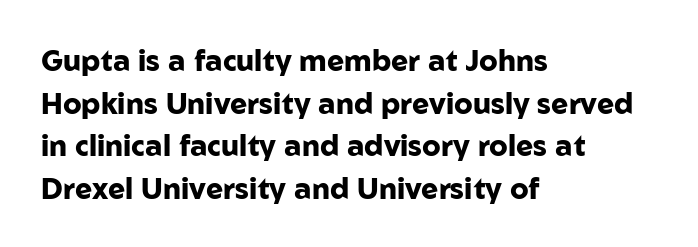
Q: Is the text bold? A: Yes.
Q: Is the text italic (slanted)? A: No, it is upright.
Q: Is the typeface a serif or a sans-serif typeface? A: Sans-serif.
Q: Is the text underlined? A: No.
Q: How is the paragraph aligned? A: Left-aligned.
Q: Is the spacing between letters normal or unusually wide? A: Normal.
Q: Is the spacing between lines tight, normal or loose? A: Normal.
Q: Width (condensed, normal, or wide)? A: Normal.
Q: Stroke contrast? A: Low.
Q: x-height? A: Medium.
Q: Monospaced? A: No.
